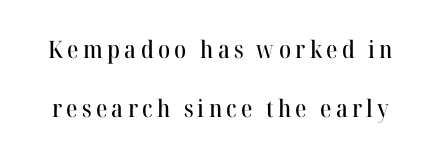
The image shows 24 px text type, upright; set loose line spacing (2.46x), not underlined.
